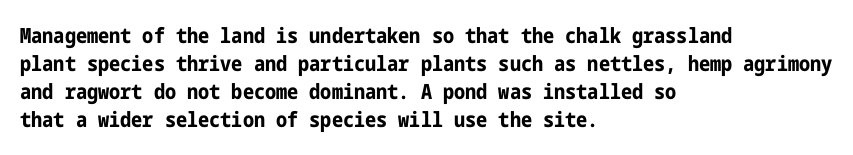
{"italic": "no", "bold": "yes", "underline": "no", "align": "left", "line_spacing": "normal", "line_spacing_ratio": 1.34, "letter_spacing": "normal", "letter_spacing_em": 0.0, "glyph_px": 21}
